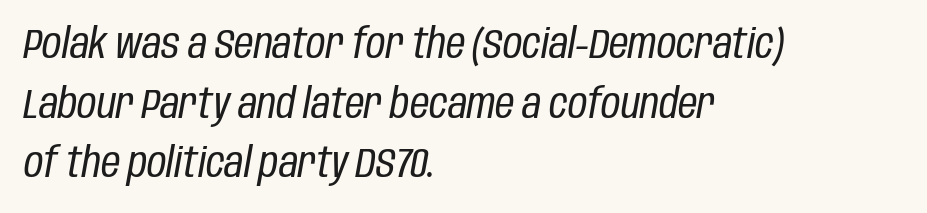
The image shows 42 px regular-weight, condensed type, italic (leaning right); set left-aligned, normal line spacing (1.42x), normal letter spacing, not underlined; low stroke contrast and a large x-height.
